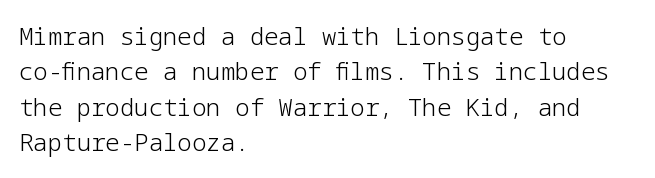
Tracking value appears to be zero — textbook default spacing. Posture: straight, roman, zero tilt. Leftover space on each line is placed entirely after the last word. This is not heavy type; no bold has been used.
